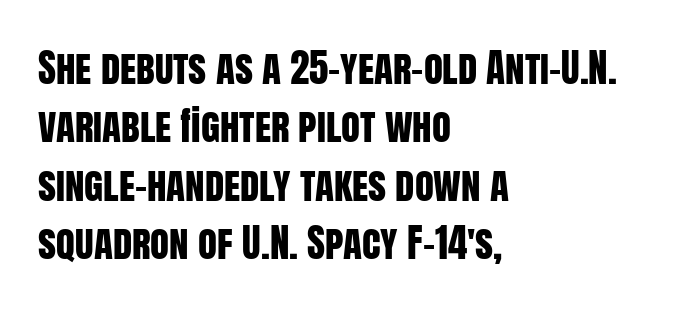
{"serif": "no", "italic": "no", "width": "condensed", "stroke_contrast": "low", "x_height": "large", "monospaced": "no", "underline": "no", "align": "left", "line_spacing": "normal", "line_spacing_ratio": 1.5, "letter_spacing": "normal", "letter_spacing_em": 0.0, "glyph_px": 39}
